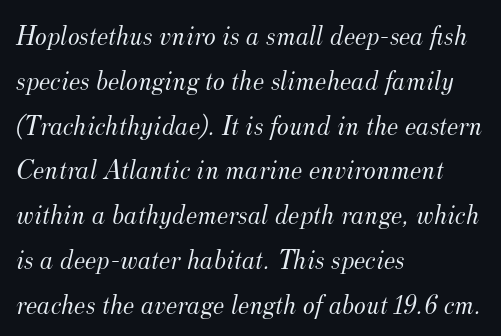
The image shows 28 px light serif type, italic (leaning right); set left-aligned, normal line spacing (1.6x), normal letter spacing, not underlined; medium stroke contrast and a small x-height.
